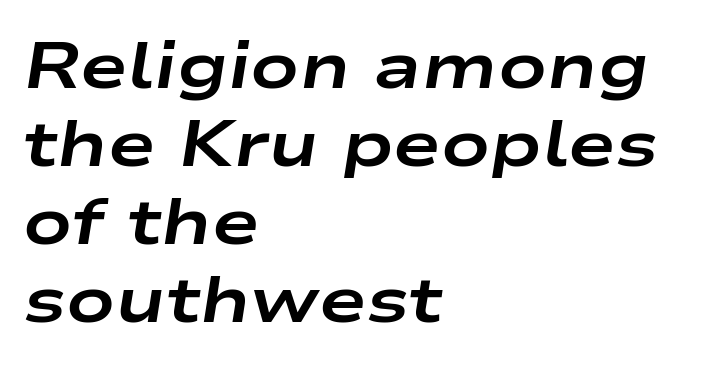
Horizontally, the lines are justified to the leading edge only. The area under the type is left untouched. Italic? Definitely — the glyphs are oblique. Does extra space separate the letters? No, they use regular spacing. Looks like regular typesetting: each glyph gets only the width it needs.
